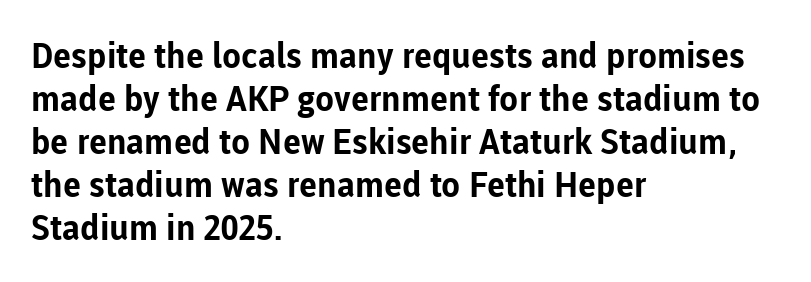
Q: Is the text bold? A: Yes.
Q: Is the text italic (slanted)? A: No, it is upright.
Q: Is the typeface a serif or a sans-serif typeface? A: Sans-serif.
Q: Is the text underlined? A: No.
Q: How is the paragraph aligned? A: Left-aligned.
Q: Is the spacing between letters normal or unusually wide? A: Normal.
Q: Width (condensed, normal, or wide)? A: Normal.
Q: Stroke contrast? A: Low.
Q: x-height? A: Medium.
Q: Monospaced? A: No.
